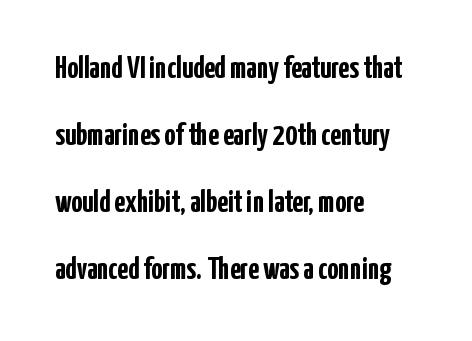
The image shows 31 px semibold, condensed sans-serif type, upright; set left-aligned, loose line spacing (2.16x), normal letter spacing, not underlined; low stroke contrast and a medium x-height.
